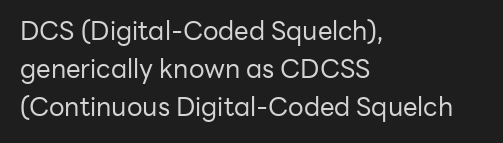
{"italic": "no", "bold": "no", "underline": "no", "align": "left", "line_spacing": "normal", "line_spacing_ratio": 1.46, "letter_spacing": "normal", "letter_spacing_em": 0.0, "glyph_px": 26}
